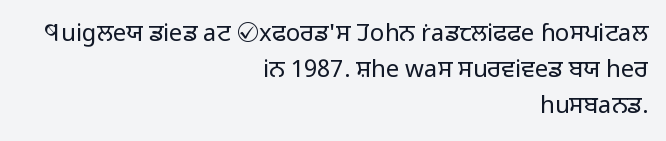
The image shows 24 px text type, upright; set right-aligned, normal line spacing (1.49x), normal letter spacing, not underlined.
